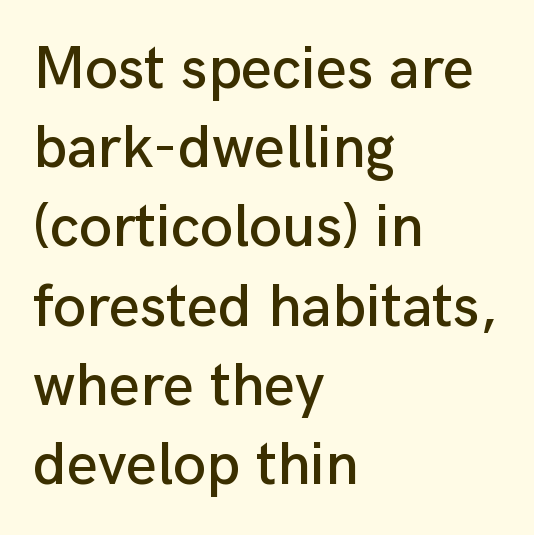
The image shows 60 px sans-serif type, upright; set left-aligned, normal line spacing (1.32x), normal letter spacing, not underlined; low stroke contrast and a medium x-height.
